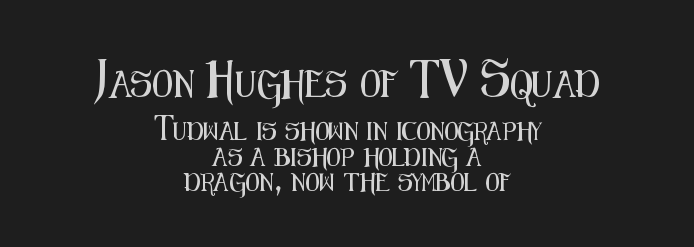
Q: Is the text italic (slanted)? A: No, it is upright.
Q: Is the text underlined? A: No.
Q: How is the paragraph aligned? A: Centered.
Q: Is the spacing between letters normal or unusually wide? A: Normal.
Q: Is the spacing between lines tight, normal or loose? A: Normal.
Q: Which block of text is set in a larger size, the first (top) or the second (bottom)? A: The first (top) one.
